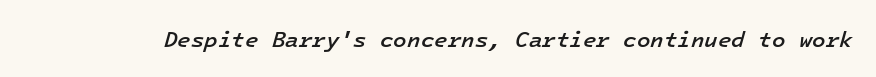
Q: Is the text bold? A: Semi-bold.
Q: Is the text italic (slanted)? A: Yes, it leans right by about 16 degrees.
Q: Is the text underlined? A: No.
Q: Is the spacing between letters normal or unusually wide? A: Normal.
